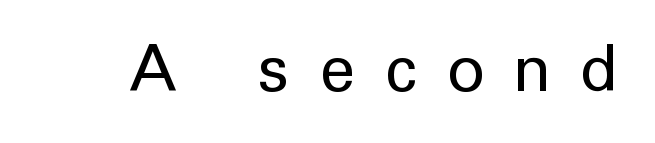
Q: Is the text bold? A: No.
Q: Is the text italic (slanted)? A: No, it is upright.
Q: Is the typeface a serif or a sans-serif typeface? A: Sans-serif.
Q: Is the text underlined? A: No.
Q: Is the spacing between letters normal or unusually wide? A: Unusually wide.
Q: Width (condensed, normal, or wide)? A: Normal.
Q: Stroke contrast? A: Low.
Q: x-height? A: Medium.
Q: Monospaced? A: No.
